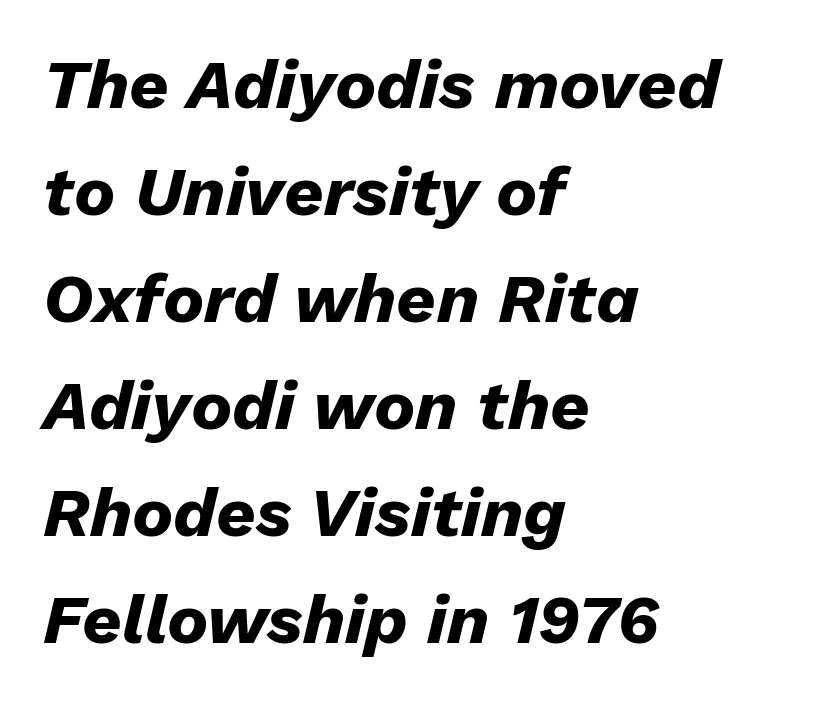
{"italic": "yes", "lean": "right", "slant_degrees": 13, "bold": "yes", "weight": "heavy", "width": "normal", "stroke_contrast": "low", "x_height": "medium", "monospaced": "no", "underline": "no", "align": "left", "line_spacing": "normal", "line_spacing_ratio": 1.55, "letter_spacing": "normal", "letter_spacing_em": 0.0, "glyph_px": 69}
